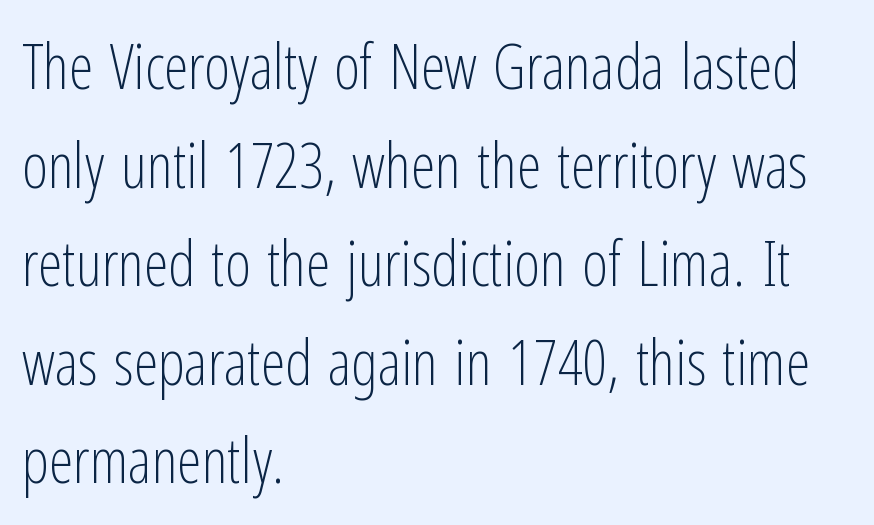
Q: Is the text bold? A: No.
Q: Is the text italic (slanted)? A: No, it is upright.
Q: Is the typeface a serif or a sans-serif typeface? A: Sans-serif.
Q: Is the text underlined? A: No.
Q: How is the paragraph aligned? A: Left-aligned.
Q: Is the spacing between letters normal or unusually wide? A: Normal.
Q: Is the spacing between lines tight, normal or loose? A: Normal.
Q: Width (condensed, normal, or wide)? A: Condensed.
Q: Stroke contrast? A: Low.
Q: x-height? A: Medium.
Q: Monospaced? A: No.
